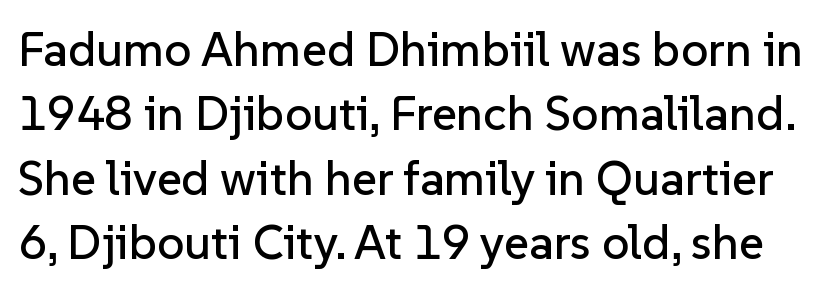
Q: Is the text italic (slanted)? A: No, it is upright.
Q: Is the typeface a serif or a sans-serif typeface? A: Sans-serif.
Q: Is the text underlined? A: No.
Q: Is the spacing between letters normal or unusually wide? A: Normal.
Q: Is the spacing between lines tight, normal or loose? A: Normal.
Q: Width (condensed, normal, or wide)? A: Normal.
Q: Stroke contrast? A: Low.
Q: x-height? A: Medium.
Q: Monospaced? A: No.
